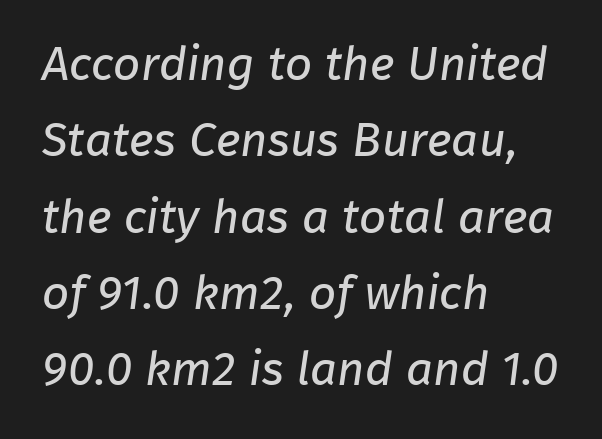
The image shows 48 px regular-weight sans-serif type; set left-aligned, normal line spacing (1.59x), normal letter spacing, not underlined; low stroke contrast and a medium x-height.
